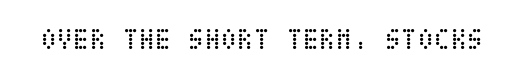
The image shows 30 px regular-weight, condensed type, upright; set normal letter spacing, not underlined; low stroke contrast and a large x-height.
